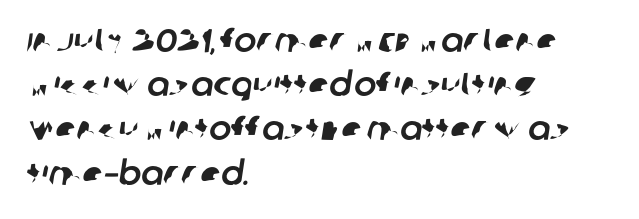
The image shows 33 px sans-serif type; set left-aligned, normal line spacing (1.34x), normal letter spacing, not underlined; low stroke contrast and a large x-height.
